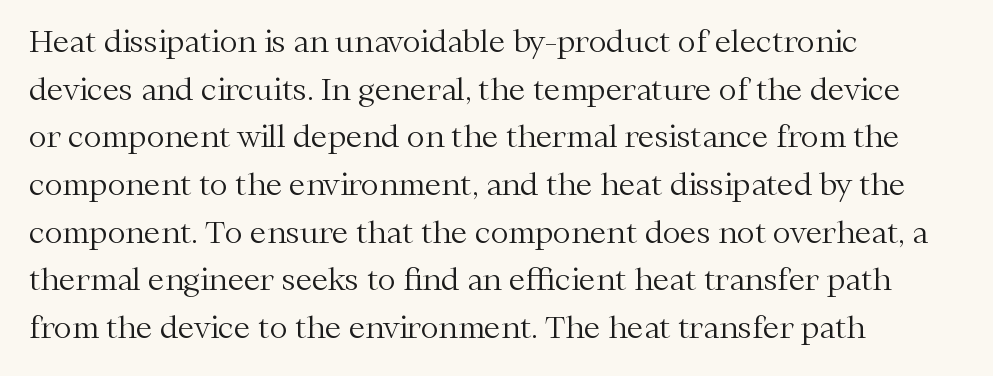
The image shows 30 px light serif type, upright; set left-aligned, normal line spacing (1.59x), normal letter spacing, not underlined; medium stroke contrast and a medium x-height.
